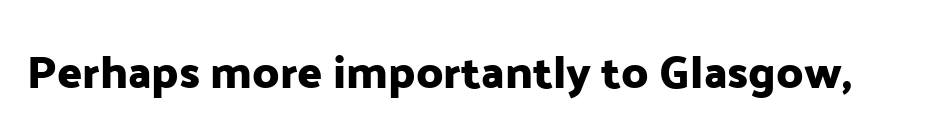
{"serif": "no", "italic": "no", "width": "normal", "stroke_contrast": "low", "x_height": "medium", "monospaced": "no", "underline": "no", "letter_spacing": "normal", "letter_spacing_em": 0.0, "glyph_px": 46}
